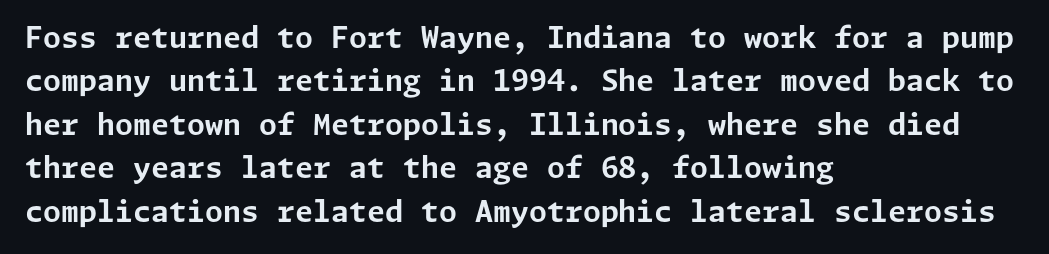
Typesetter's note: full bold, strokes at maximum text heaviness. What kind of face is this? One without serifs — a sans. Every row of glyphs begins at an identical x-position on the left. Look at the tracking — it's just the regular setting, nothing added. This block has exactly the height ordinary leading produces. Unlike italic type, these characters show no tilt at all.
